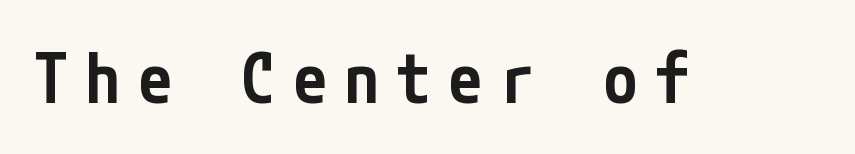
Q: Is the text bold? A: Semi-bold.
Q: Is the text italic (slanted)? A: No, it is upright.
Q: Is the typeface a serif or a sans-serif typeface? A: Sans-serif.
Q: Is the text underlined? A: No.
Q: Is the spacing between letters normal or unusually wide? A: Unusually wide.
Q: Width (condensed, normal, or wide)? A: Condensed.
Q: Stroke contrast? A: Low.
Q: x-height? A: Medium.
